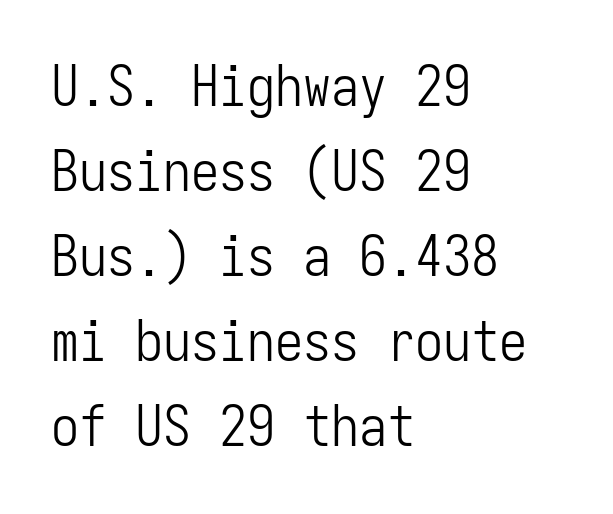
The image shows 56 px light, condensed sans-serif type, upright, monospaced; set left-aligned, normal line spacing (1.52x), normal letter spacing, not underlined; low stroke contrast and a medium x-height.
